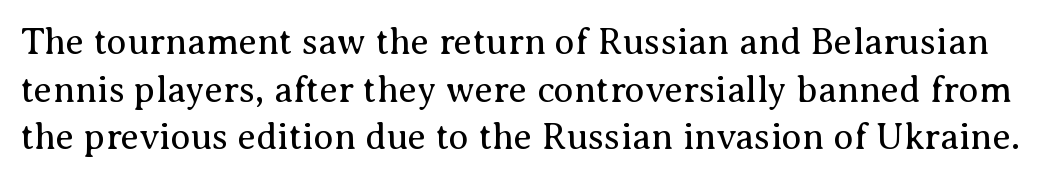
{"serif": "yes", "italic": "no", "bold": "no", "weight": "regular", "width": "normal", "stroke_contrast": "medium", "x_height": "medium", "monospaced": "no", "underline": "no", "line_spacing": "normal", "line_spacing_ratio": 1.29, "letter_spacing": "normal", "letter_spacing_em": 0.0, "glyph_px": 37}
